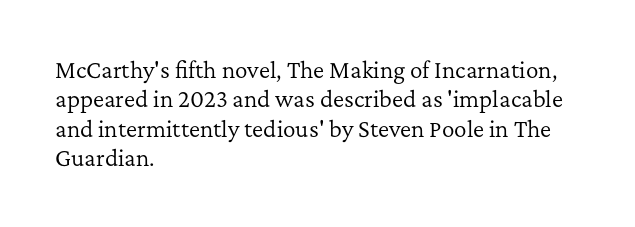
The image shows 21 px text type, upright; set left-aligned, normal line spacing (1.4x), normal letter spacing, not underlined.
